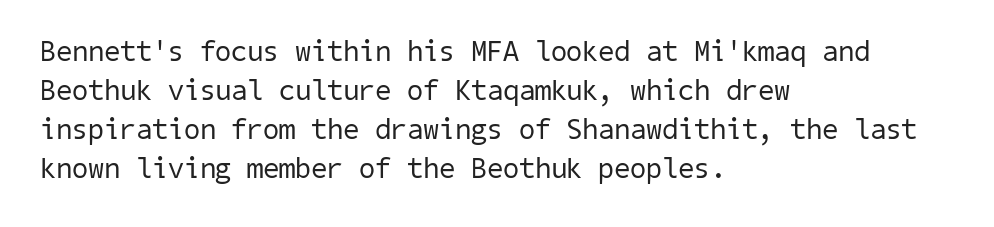
{"serif": "no", "bold": "no", "weight": "regular", "width": "normal", "stroke_contrast": "low", "x_height": "medium", "underline": "no", "align": "left", "line_spacing": "normal", "line_spacing_ratio": 1.35, "letter_spacing": "normal", "letter_spacing_em": 0.0, "glyph_px": 29}
